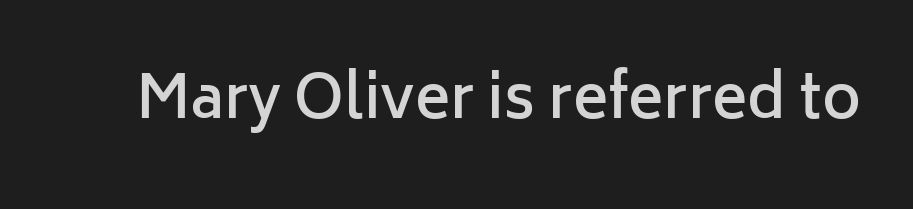
Q: Is the text bold? A: Semi-bold.
Q: Is the text italic (slanted)? A: No, it is upright.
Q: Is the typeface a serif or a sans-serif typeface? A: Sans-serif.
Q: Is the text underlined? A: No.
Q: Is the spacing between letters normal or unusually wide? A: Normal.
Q: Width (condensed, normal, or wide)? A: Normal.
Q: Stroke contrast? A: Low.
Q: x-height? A: Medium.
Q: Monospaced? A: No.
